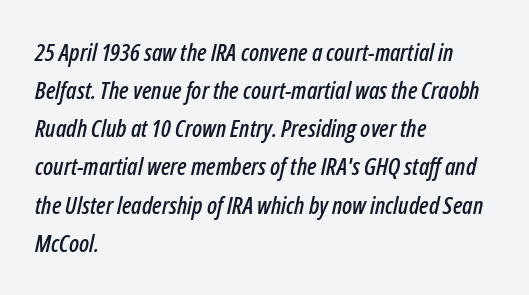
Q: Is the text italic (slanted)? A: Yes, it leans right by about 12 degrees.
Q: Is the text underlined? A: No.
Q: How is the paragraph aligned? A: Left-aligned.
Q: Is the spacing between letters normal or unusually wide? A: Normal.
Q: Is the spacing between lines tight, normal or loose? A: Normal.
